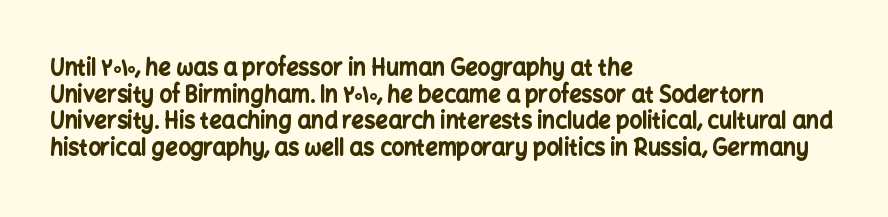
{"italic": "no", "bold": "yes", "underline": "no", "align": "left", "line_spacing_ratio": 1.21, "letter_spacing": "normal", "letter_spacing_em": 0.0, "glyph_px": 22}
